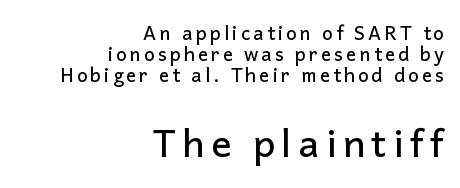
Vertical strokes here are truly vertical. Type size steps up from the first block to the second. Quick note: interline space is minimal. Descenders hang freely into open space. The passage is arranged like a letterhead date or caption credit — flush right. The text was rendered using a sans face with plain stroke endings.
